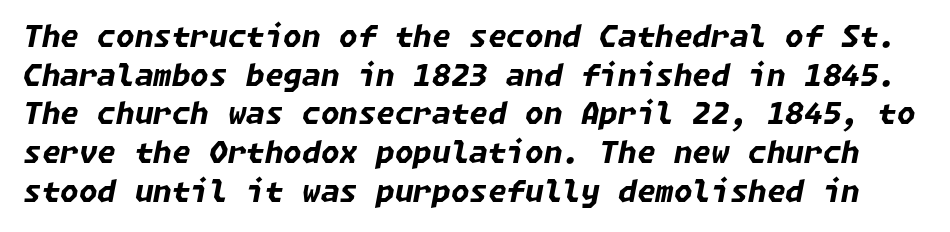
Q: Is the text bold? A: Yes.
Q: Is the text italic (slanted)? A: Yes, it leans right by about 11 degrees.
Q: Is the text underlined? A: No.
Q: Is the spacing between letters normal or unusually wide? A: Normal.
Q: Is the spacing between lines tight, normal or loose? A: Normal.
Q: Width (condensed, normal, or wide)? A: Normal.
Q: Stroke contrast? A: Low.
Q: x-height? A: Medium.
